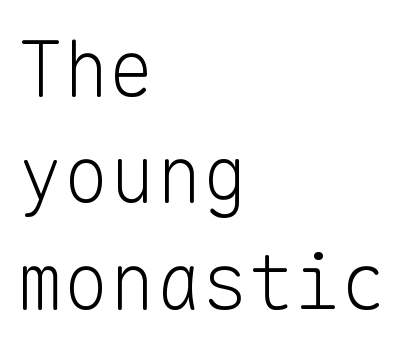
{"serif": "no", "italic": "no", "bold": "no", "weight": "light", "width": "normal", "stroke_contrast": "low", "x_height": "medium", "monospaced": "yes", "underline": "no", "align": "left", "line_spacing": "normal", "line_spacing_ratio": 1.38, "letter_spacing": "normal", "letter_spacing_em": 0.0, "glyph_px": 77}
